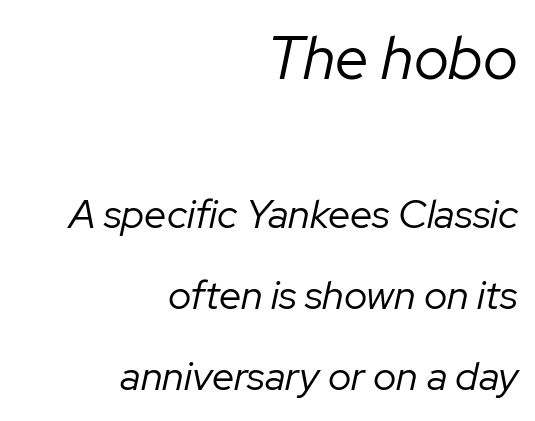
Larger block? The one above; the one below is distinctly smaller. Unmarked baselines from the first word to the last. Short note: letters normally spaced. Summary of weight: not heavy and not bold.
